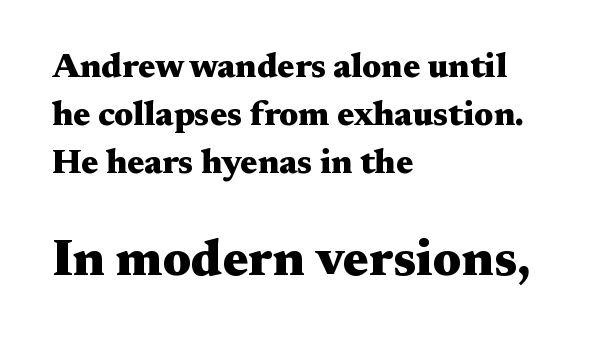
The compositor pushed each line to the left boundary. This sample uses an upright cut, with every glyph sitting square on the baseline. Characters follow at the spacing the type designer built in. These lines are rendered in a variable-pitch font.
